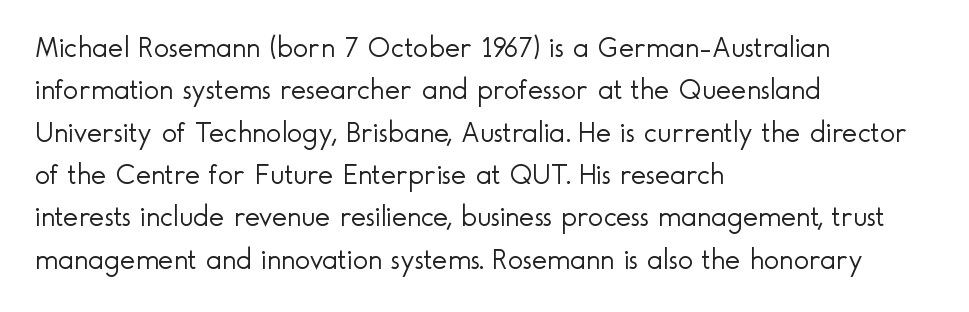
Q: Is the text bold? A: No.
Q: Is the text italic (slanted)? A: No, it is upright.
Q: Is the typeface a serif or a sans-serif typeface? A: Sans-serif.
Q: Is the text underlined? A: No.
Q: How is the paragraph aligned? A: Left-aligned.
Q: Is the spacing between letters normal or unusually wide? A: Normal.
Q: Is the spacing between lines tight, normal or loose? A: Normal.
Q: Width (condensed, normal, or wide)? A: Normal.
Q: x-height? A: Small.
Q: Monospaced? A: No.
